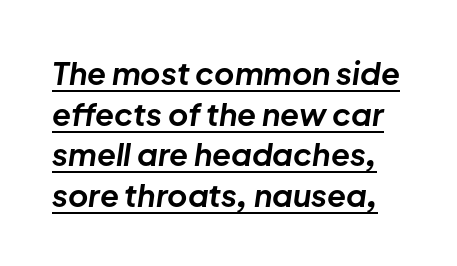
{"italic": "yes", "lean": "right", "slant_degrees": 8, "bold": "yes", "weight": "bold", "width": "normal", "stroke_contrast": "low", "x_height": "medium", "monospaced": "no", "underline": "yes", "line_spacing": "normal", "line_spacing_ratio": 1.31, "letter_spacing": "normal", "letter_spacing_em": 0.0, "glyph_px": 31}
